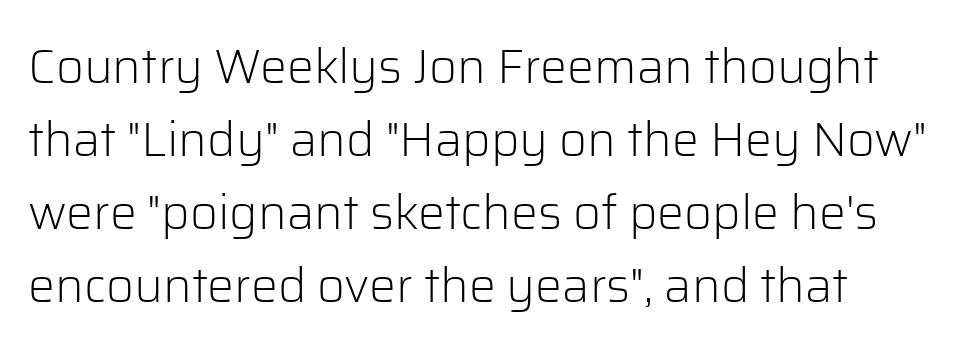
{"serif": "no", "italic": "no", "bold": "no", "weight": "light", "width": "normal", "stroke_contrast": "low", "x_height": "medium", "monospaced": "no", "underline": "no", "align": "left", "line_spacing": "normal", "line_spacing_ratio": 1.52, "letter_spacing": "normal", "letter_spacing_em": 0.0, "glyph_px": 48}
